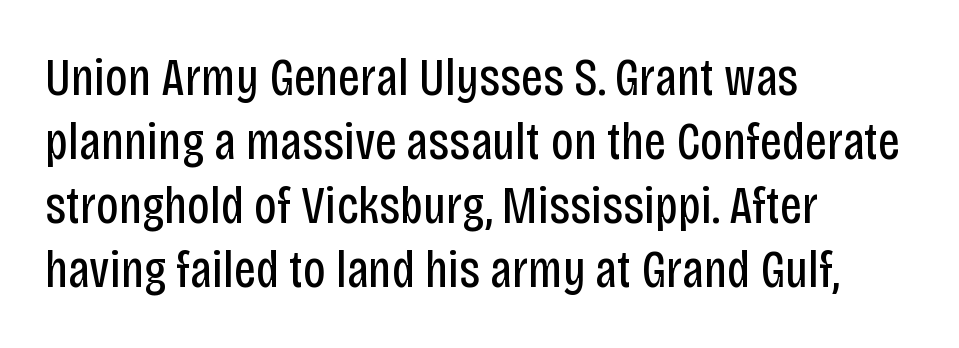
Posture: upright roman. Each stroke keeps to a modest, everyday thickness or less. The paragraph has a hard left edge and a soft right edge. Decoration check: the copy has no underline. Nothing unusual about the tracking: characters are spaced as the font intends.
